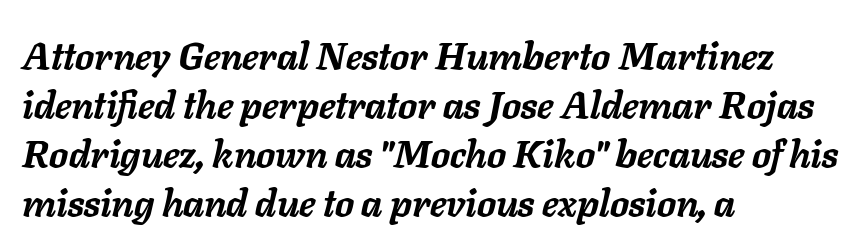
Q: Is the text bold? A: Yes.
Q: Is the text italic (slanted)? A: Yes, it leans right by about 11 degrees.
Q: Is the text underlined? A: No.
Q: How is the paragraph aligned? A: Left-aligned.
Q: Is the spacing between letters normal or unusually wide? A: Normal.
Q: Is the spacing between lines tight, normal or loose? A: Normal.
Q: Width (condensed, normal, or wide)? A: Normal.
Q: Stroke contrast? A: Low.
Q: x-height? A: Medium.
Q: Monospaced? A: No.
